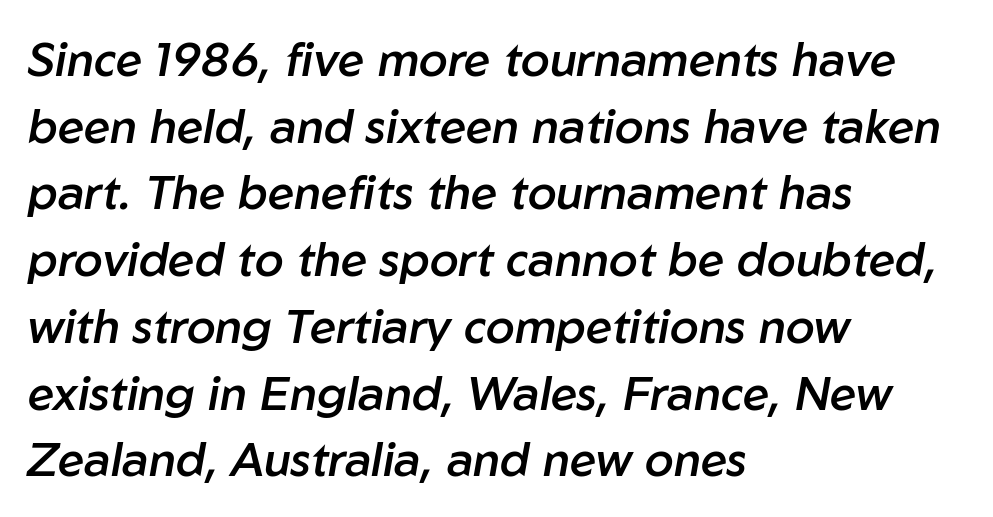
The image shows 47 px semibold type, italic (leaning right); set left-aligned, normal line spacing (1.42x), normal letter spacing, not underlined; low stroke contrast and a medium x-height.
